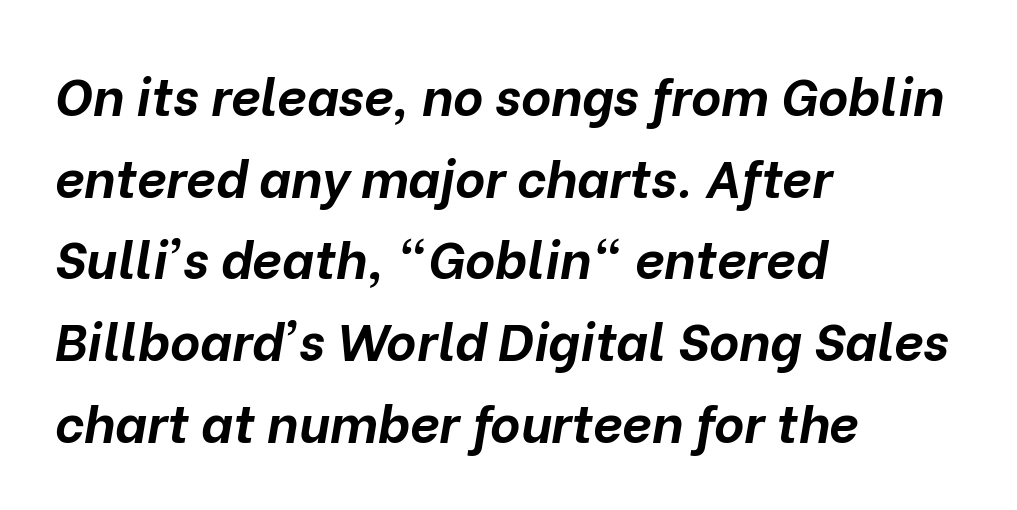
{"italic": "yes", "lean": "right", "slant_degrees": 10, "bold": "yes", "weight": "bold", "width": "normal", "stroke_contrast": "low", "x_height": "medium", "monospaced": "no", "underline": "no", "align": "left", "line_spacing": "normal", "line_spacing_ratio": 1.57, "letter_spacing": "normal", "letter_spacing_em": 0.0, "glyph_px": 52}
